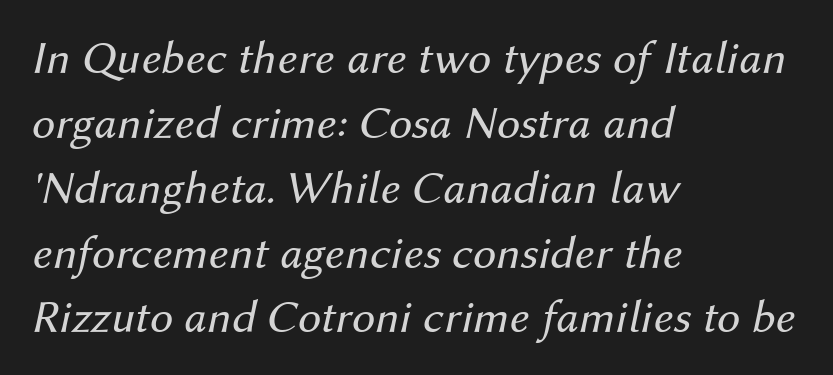
Q: Is the text bold? A: No.
Q: Is the text italic (slanted)? A: Yes, it leans right by about 12 degrees.
Q: Is the text underlined? A: No.
Q: How is the paragraph aligned? A: Left-aligned.
Q: Is the spacing between letters normal or unusually wide? A: Normal.
Q: Is the spacing between lines tight, normal or loose? A: Normal.
Q: Width (condensed, normal, or wide)? A: Normal.
Q: Stroke contrast? A: Medium.
Q: x-height? A: Medium.
Q: Monospaced? A: No.
